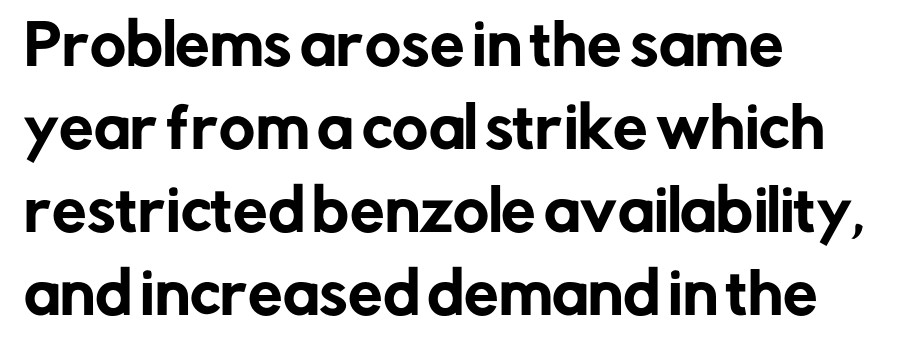
{"serif": "no", "italic": "no", "width": "normal", "stroke_contrast": "low", "x_height": "medium", "monospaced": "no", "underline": "no", "align": "left", "line_spacing": "normal", "line_spacing_ratio": 1.51, "letter_spacing": "normal", "letter_spacing_em": 0.0, "glyph_px": 55}
